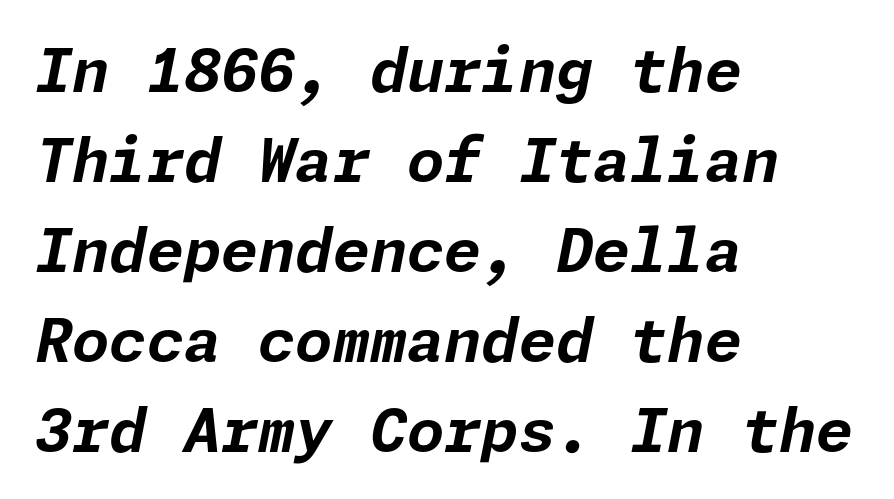
{"italic": "yes", "lean": "right", "slant_degrees": 11, "bold": "yes", "weight": "bold", "width": "normal", "stroke_contrast": "low", "x_height": "medium", "underline": "no", "align": "left", "line_spacing": "normal", "line_spacing_ratio": 1.5, "letter_spacing": "normal", "letter_spacing_em": 0.0, "glyph_px": 60}
